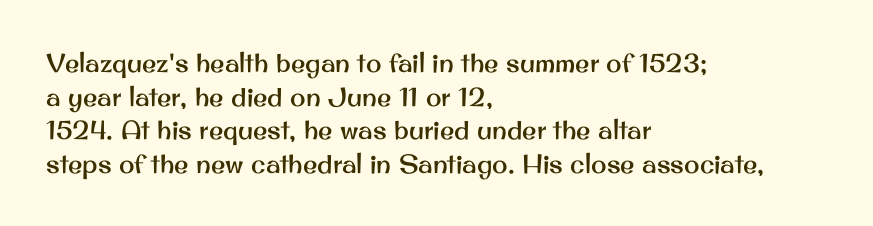
Q: Is the text italic (slanted)? A: No, it is upright.
Q: Is the text underlined? A: No.
Q: How is the paragraph aligned? A: Left-aligned.
Q: Is the spacing between letters normal or unusually wide? A: Normal.
Q: Is the spacing between lines tight, normal or loose? A: Normal.
